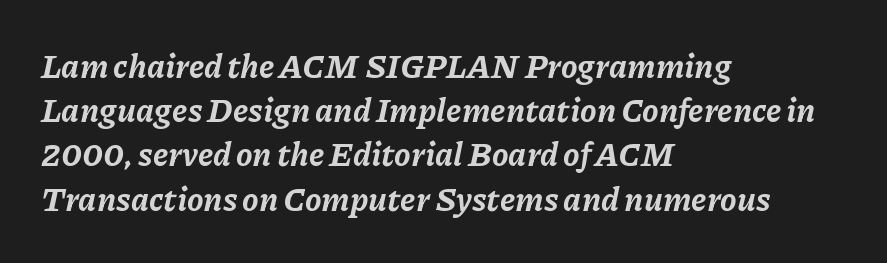
{"italic": "yes", "lean": "right", "slant_degrees": 11, "bold": "yes", "weight": "bold", "width": "normal", "stroke_contrast": "low", "x_height": "medium", "monospaced": "no", "underline": "no", "align": "left", "line_spacing": "normal", "line_spacing_ratio": 1.34, "letter_spacing": "normal", "letter_spacing_em": 0.0, "glyph_px": 33}
